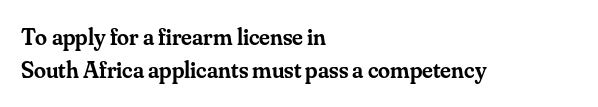
Q: Is the text bold? A: Semi-bold.
Q: Is the text italic (slanted)? A: No, it is upright.
Q: Is the text underlined? A: No.
Q: How is the paragraph aligned? A: Left-aligned.
Q: Is the spacing between letters normal or unusually wide? A: Normal.
Q: Is the spacing between lines tight, normal or loose? A: Normal.
